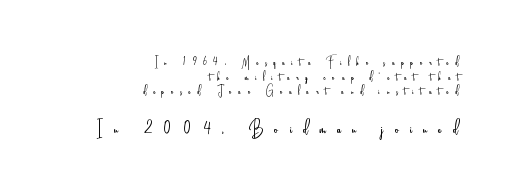
Q: Is the text bold? A: No.
Q: Is the text underlined? A: No.
Q: How is the paragraph aligned? A: Right-aligned.
Q: Is the spacing between letters normal or unusually wide? A: Unusually wide.
Q: Is the spacing between lines tight, normal or loose? A: Tight.
Q: Which block of text is set in a larger size, the first (top) or the second (bottom)? A: The second (bottom) one.
